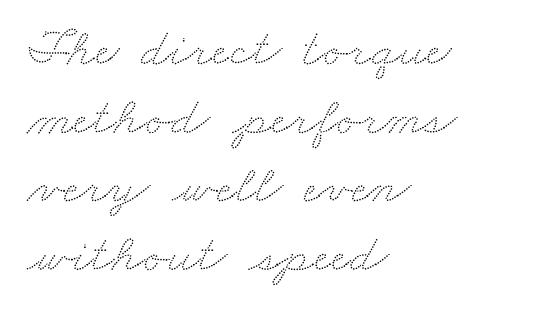
Is this a fixed-width face? No — the glyphs have proportional, varying widths. Plain, unruled lines of type. Every row of glyphs begins at an identical x-position on the left. The space between consecutive lines is moderate.
